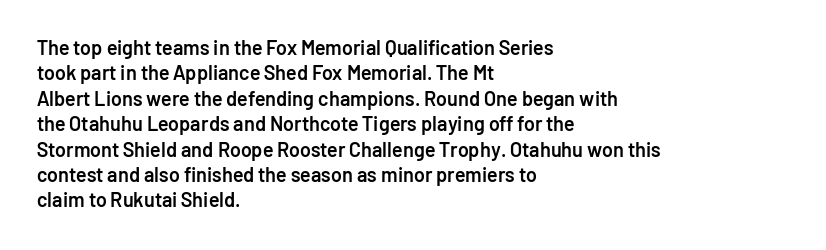
Q: Is the text bold? A: Semi-bold.
Q: Is the text italic (slanted)? A: No, it is upright.
Q: Is the text underlined? A: No.
Q: How is the paragraph aligned? A: Left-aligned.
Q: Is the spacing between letters normal or unusually wide? A: Normal.
Q: Is the spacing between lines tight, normal or loose? A: Normal.
